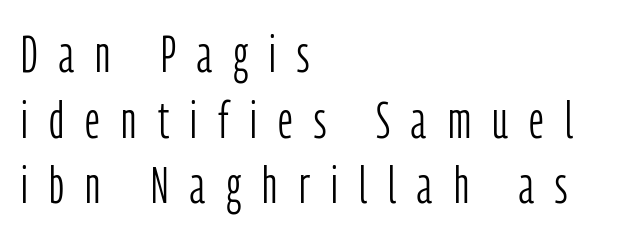
Q: Is the text bold? A: No.
Q: Is the text italic (slanted)? A: No, it is upright.
Q: Is the typeface a serif or a sans-serif typeface? A: Sans-serif.
Q: Is the text underlined? A: No.
Q: How is the paragraph aligned? A: Left-aligned.
Q: Is the spacing between letters normal or unusually wide? A: Unusually wide.
Q: Is the spacing between lines tight, normal or loose? A: Normal.
Q: Width (condensed, normal, or wide)? A: Condensed.
Q: Stroke contrast? A: Low.
Q: x-height? A: Medium.
Q: Monospaced? A: No.
